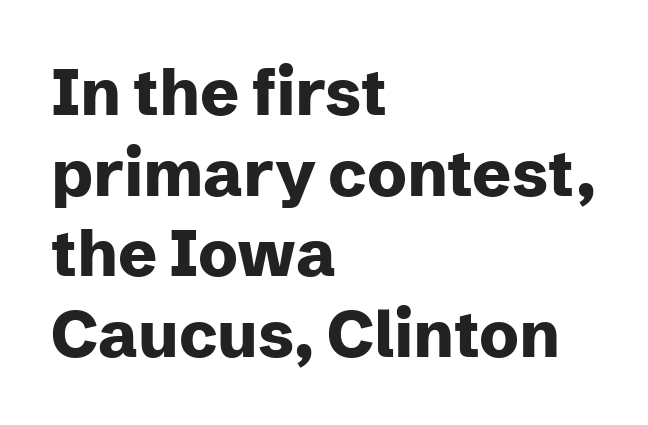
Any mark beneath the type? The region is blank. The type is set solid horizontally, with unmodified tracking. The rendering uses a bold face; every stroke is thick and dark. This sample is left-justified, so line endings fall wherever the words run out. Ordinary non-slanted type is in use. The rendering shows plain stroke endings on the letterforms — a sans-serif design.
